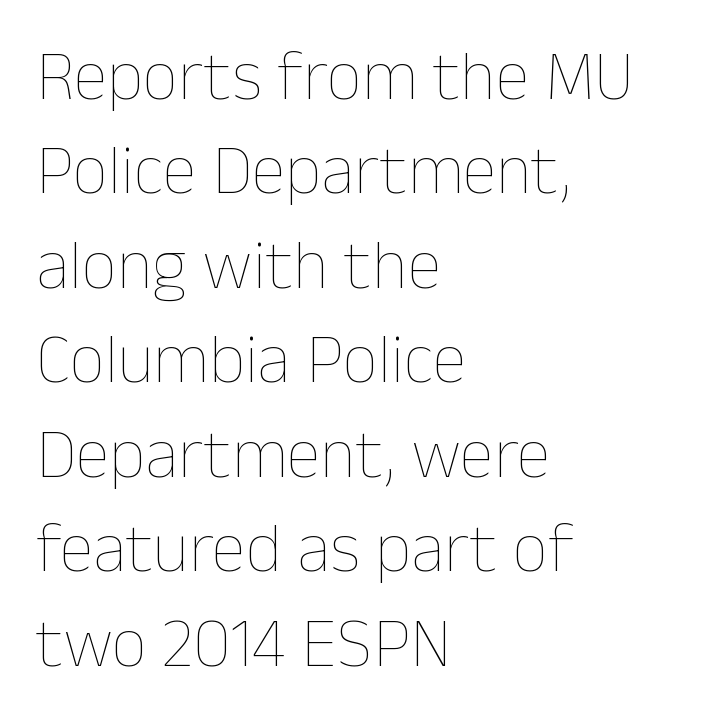
The image shows 70 px thin type, upright; set left-aligned, normal line spacing (1.35x), normal letter spacing, not underlined; low stroke contrast and a medium x-height.
